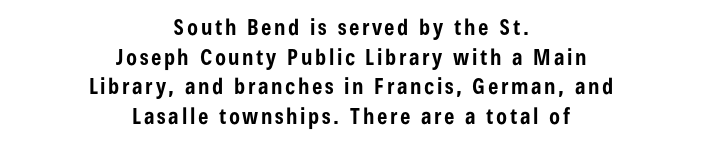
Q: Is the text bold? A: Yes.
Q: Is the text italic (slanted)? A: No, it is upright.
Q: Is the text underlined? A: No.
Q: How is the paragraph aligned? A: Centered.
Q: Is the spacing between lines tight, normal or loose? A: Normal.
